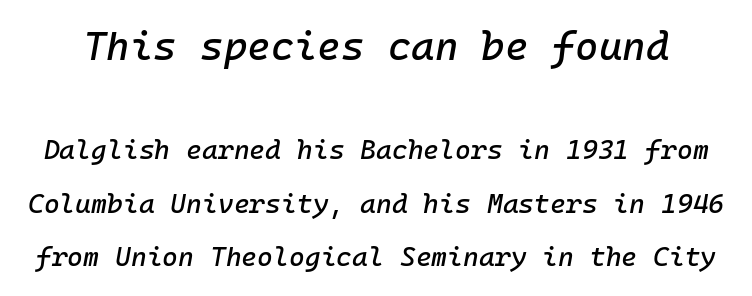
Q: Is the text italic (slanted)? A: Yes, it leans right by about 10 degrees.
Q: Is the text underlined? A: No.
Q: Is the spacing between letters normal or unusually wide? A: Normal.
Q: Is the spacing between lines tight, normal or loose? A: Loose.
Q: Which block of text is set in a larger size, the first (top) or the second (bottom)? A: The first (top) one.
Q: Width (condensed, normal, or wide)? A: Normal.
Q: Stroke contrast? A: Low.
Q: x-height? A: Medium.
